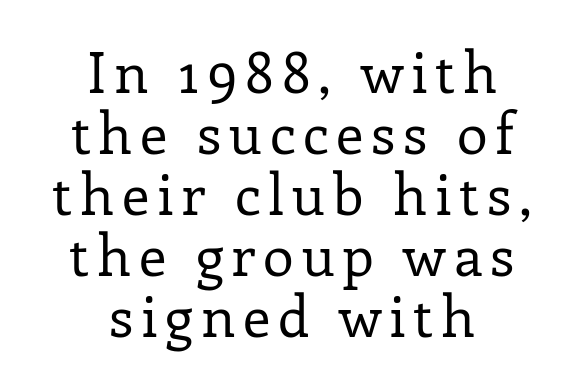
Q: Is the text bold? A: No.
Q: Is the text italic (slanted)? A: No, it is upright.
Q: Is the typeface a serif or a sans-serif typeface? A: Serif.
Q: Is the text underlined? A: No.
Q: How is the paragraph aligned? A: Centered.
Q: Is the spacing between lines tight, normal or loose? A: Tight.
Q: Width (condensed, normal, or wide)? A: Normal.
Q: Stroke contrast? A: Low.
Q: x-height? A: Medium.
Q: Monospaced? A: No.
